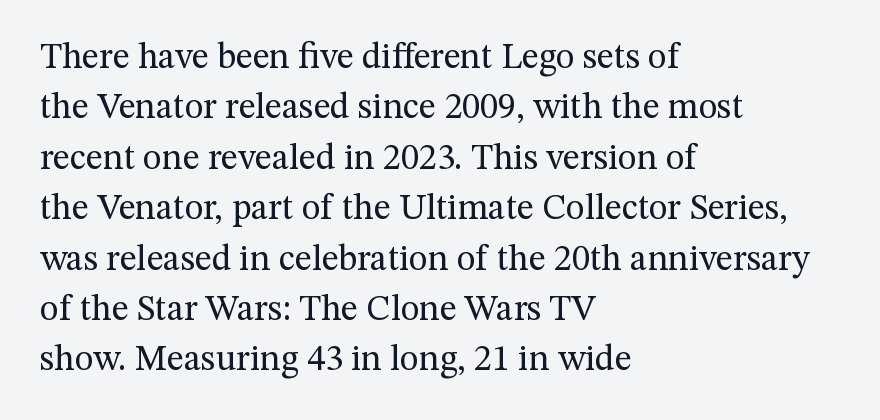
Each row of text sits above clean, open space. Compared with a centered layout, this one pins lines to the left instead. Notice how descenders clear the ascenders below comfortably — that's standard leading. The axis of the letterforms is exactly vertical. The designer went with a serif here, giving each stem small feet. Unbolded letterforms with no extra heft.
